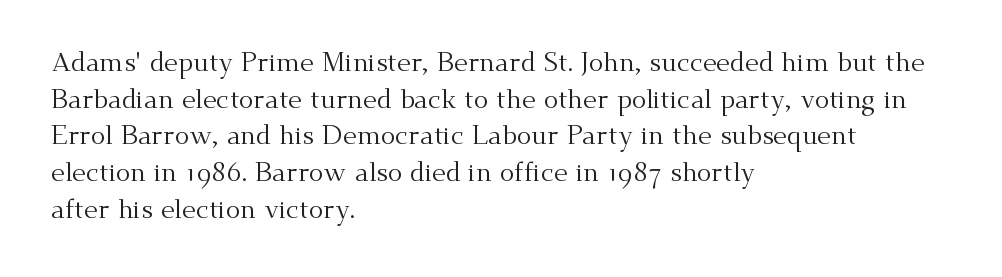
Reading down the block, your eye returns to a fixed left position each line. Do the letters lean? They stand straight. The strip under each line holds only bare page. Bold? No — there's no thickening of the strokes. Line spacing here is normal. Glyph-to-glyph distance matches everyday printed text.
